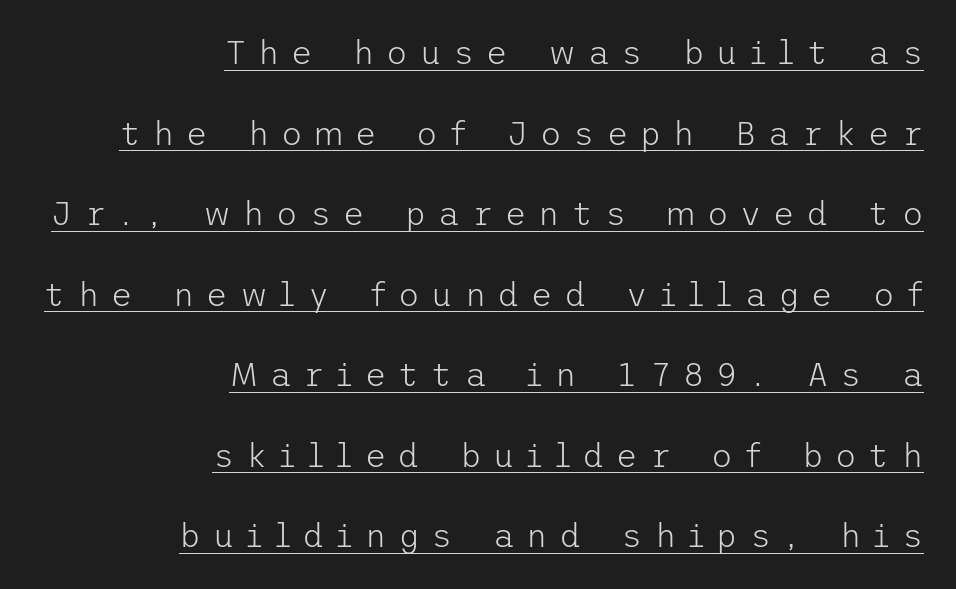
The image shows 33 px light sans-serif type, upright; set right-aligned, loose line spacing (2.44x), unusually wide letter spacing (+0.36 em), underlined; low stroke contrast and a medium x-height.
